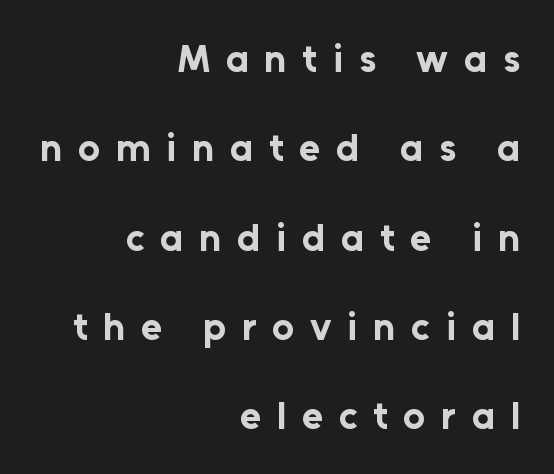
Q: Is the text bold? A: Yes.
Q: Is the text italic (slanted)? A: No, it is upright.
Q: Is the typeface a serif or a sans-serif typeface? A: Sans-serif.
Q: Is the text underlined? A: No.
Q: How is the paragraph aligned? A: Right-aligned.
Q: Is the spacing between letters normal or unusually wide? A: Unusually wide.
Q: Is the spacing between lines tight, normal or loose? A: Loose.
Q: Width (condensed, normal, or wide)? A: Normal.
Q: Stroke contrast? A: Low.
Q: x-height? A: Medium.
Q: Monospaced? A: No.
